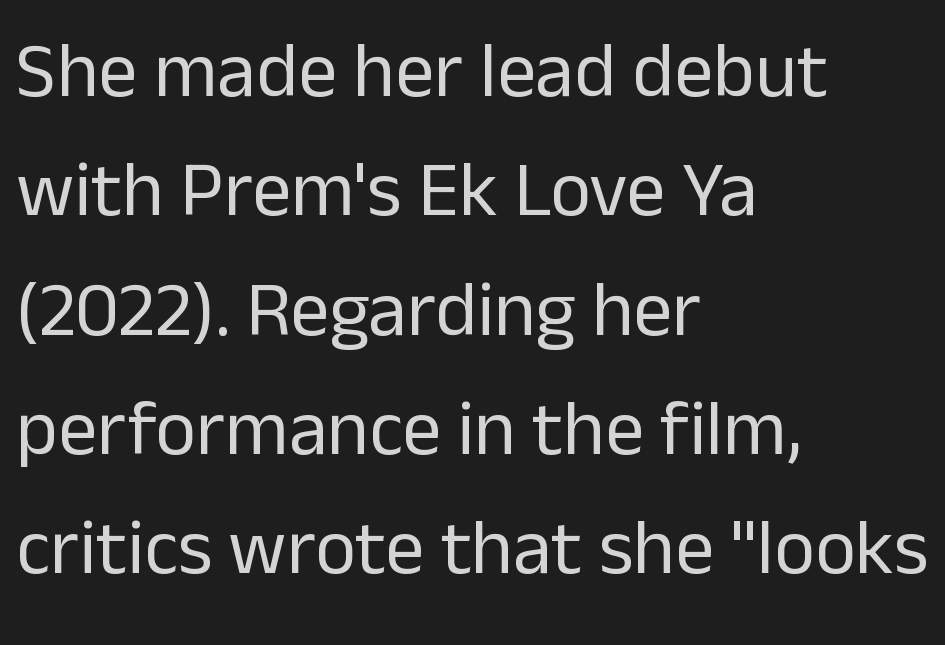
The image shows 78 px regular-weight sans-serif type, upright; set left-aligned, normal line spacing (1.53x), normal letter spacing, not underlined; low stroke contrast and a medium x-height.
